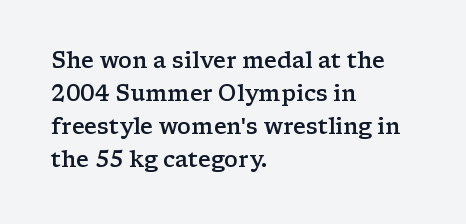
{"italic": "no", "bold": "semi", "underline": "no", "align": "left", "line_spacing": "normal", "line_spacing_ratio": 1.5, "letter_spacing": "normal", "letter_spacing_em": 0.0, "glyph_px": 22}
